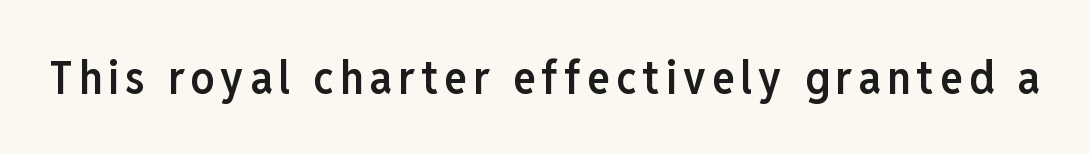
Quick note: not italic, upright. Classification — sans serif. A typesetter would call this proportional, since set widths differ per character. This rendering features lettering with no underline. Firm but not heavy-handed strokes: this text is semibold.
